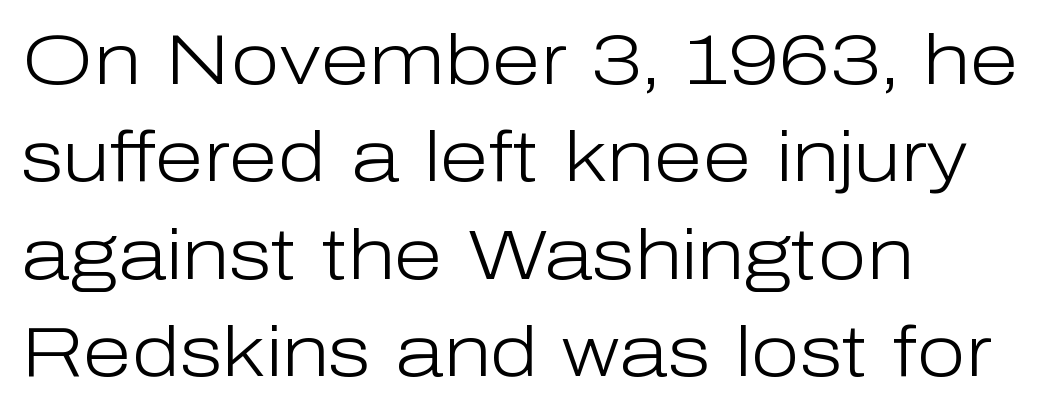
{"serif": "no", "italic": "no", "bold": "no", "weight": "light", "width": "normal", "stroke_contrast": "low", "x_height": "medium", "monospaced": "no", "underline": "no", "align": "left", "line_spacing": "normal", "line_spacing_ratio": 1.37, "letter_spacing": "normal", "letter_spacing_em": 0.0, "glyph_px": 71}
